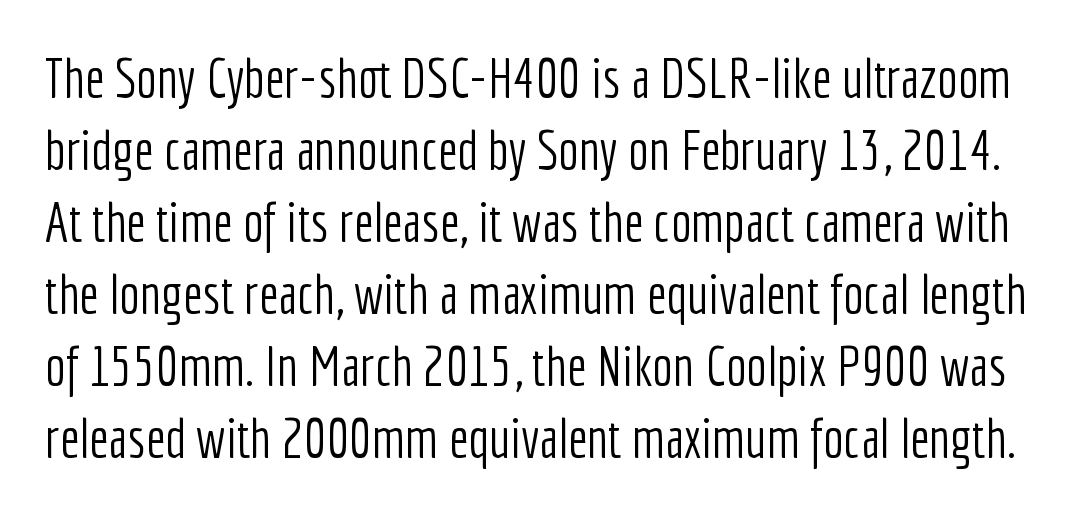
Q: Is the text bold? A: No.
Q: Is the text italic (slanted)? A: No, it is upright.
Q: Is the typeface a serif or a sans-serif typeface? A: Sans-serif.
Q: Is the text underlined? A: No.
Q: Is the spacing between letters normal or unusually wide? A: Normal.
Q: Is the spacing between lines tight, normal or loose? A: Normal.
Q: Width (condensed, normal, or wide)? A: Condensed.
Q: Stroke contrast? A: Low.
Q: x-height? A: Medium.
Q: Monospaced? A: No.
